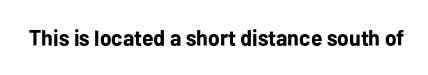
Short note: letters normally spaced. Words float on clear page, feet unadorned. The letters stand upright; this is a roman face. Heavy, bold letterforms.
